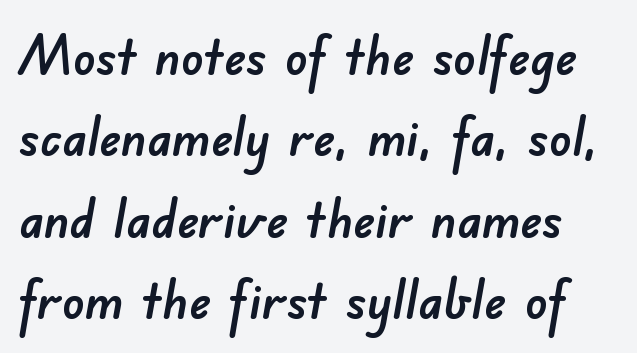
Q: Is the typeface a serif or a sans-serif typeface? A: Sans-serif.
Q: Is the text underlined? A: No.
Q: Is the spacing between letters normal or unusually wide? A: Normal.
Q: Is the spacing between lines tight, normal or loose? A: Normal.
Q: Width (condensed, normal, or wide)? A: Normal.
Q: Stroke contrast? A: Low.
Q: x-height? A: Small.
Q: Monospaced? A: No.
